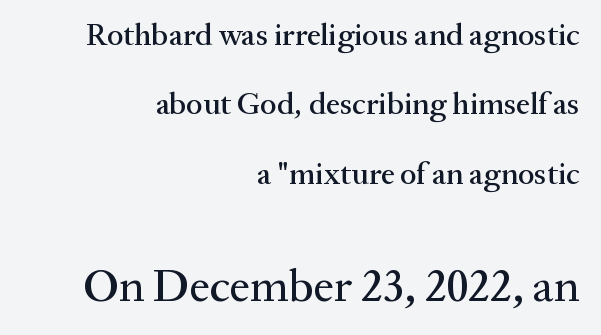
Q: Is the text italic (slanted)? A: No, it is upright.
Q: Is the typeface a serif or a sans-serif typeface? A: Serif.
Q: Is the text underlined? A: No.
Q: How is the paragraph aligned? A: Right-aligned.
Q: Is the spacing between letters normal or unusually wide? A: Normal.
Q: Is the spacing between lines tight, normal or loose? A: Loose.
Q: Which block of text is set in a larger size, the first (top) or the second (bottom)? A: The second (bottom) one.
Q: Width (condensed, normal, or wide)? A: Normal.
Q: Stroke contrast? A: Medium.
Q: x-height? A: Medium.
Q: Monospaced? A: No.
